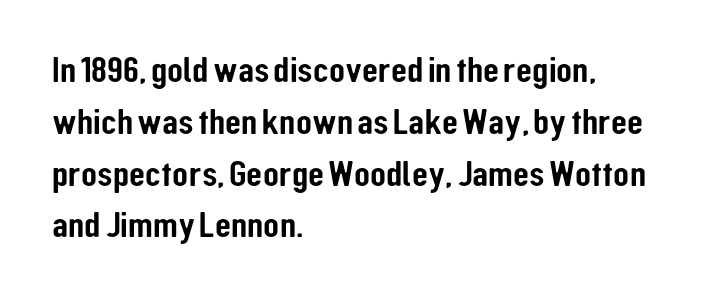
Q: Is the text italic (slanted)? A: No, it is upright.
Q: Is the typeface a serif or a sans-serif typeface? A: Sans-serif.
Q: Is the text underlined? A: No.
Q: How is the paragraph aligned? A: Left-aligned.
Q: Is the spacing between letters normal or unusually wide? A: Normal.
Q: Is the spacing between lines tight, normal or loose? A: Normal.
Q: Width (condensed, normal, or wide)? A: Condensed.
Q: Stroke contrast? A: Low.
Q: x-height? A: Medium.
Q: Monospaced? A: No.
